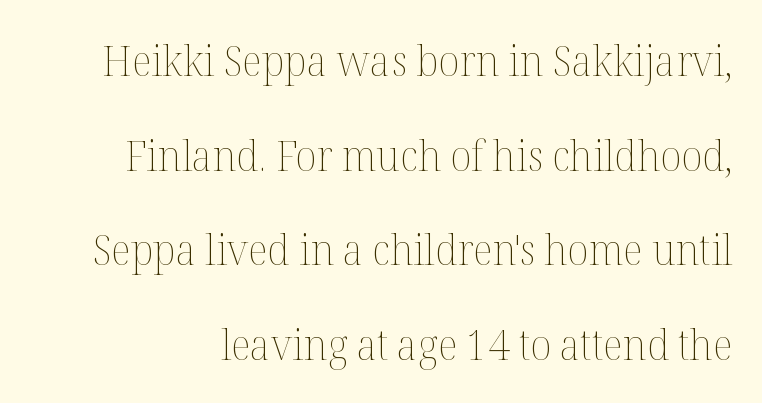
The face used here is proportionally spaced, like ordinary book or web type. The typography opts for an upright posture over an oblique one. The rendering keeps characters at their native spacing. The letters look calm and open, with moderate or lighter stems.
